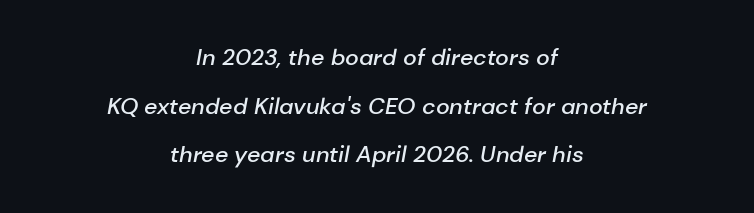
Q: Is the text bold? A: Semi-bold.
Q: Is the text italic (slanted)? A: Yes, it leans right by about 10 degrees.
Q: Is the text underlined? A: No.
Q: How is the paragraph aligned? A: Centered.
Q: Is the spacing between letters normal or unusually wide? A: Normal.
Q: Is the spacing between lines tight, normal or loose? A: Loose.
